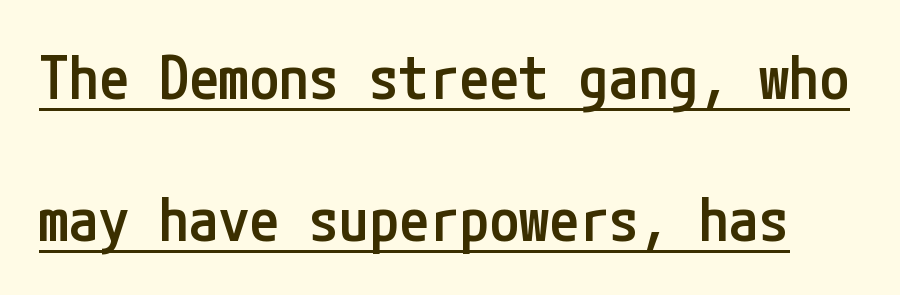
Q: Is the text bold? A: Semi-bold.
Q: Is the text italic (slanted)? A: No, it is upright.
Q: Is the typeface a serif or a sans-serif typeface? A: Sans-serif.
Q: Is the text underlined? A: Yes.
Q: Is the spacing between letters normal or unusually wide? A: Normal.
Q: Is the spacing between lines tight, normal or loose? A: Loose.
Q: Width (condensed, normal, or wide)? A: Condensed.
Q: Stroke contrast? A: Low.
Q: x-height? A: Medium.
